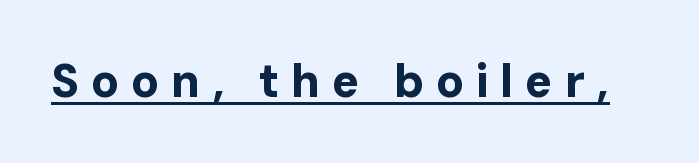
{"serif": "no", "italic": "no", "bold": "yes", "weight": "bold", "width": "normal", "stroke_contrast": "low", "x_height": "medium", "monospaced": "no", "underline": "yes", "letter_spacing": "wide", "letter_spacing_em": 0.25, "glyph_px": 46}
